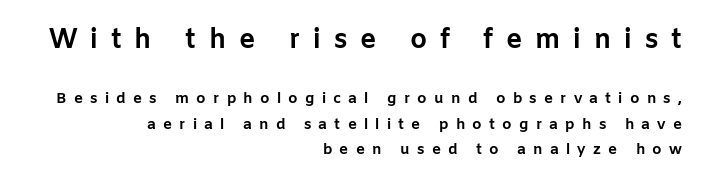
The image shows 27 px bold type, upright; set right-aligned, normal line spacing (1.69x), unusually wide letter spacing (+0.48 em), not underlined; the first (top) block is 1.8x larger.
